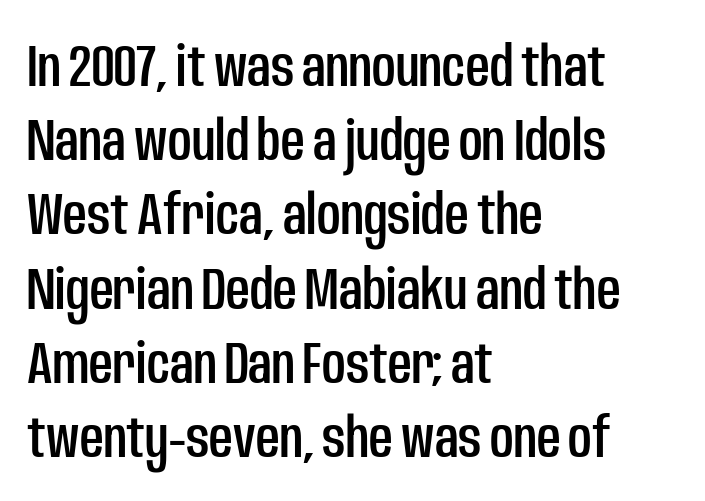
{"serif": "no", "italic": "no", "width": "condensed", "stroke_contrast": "low", "x_height": "large", "monospaced": "no", "underline": "no", "align": "left", "line_spacing": "normal", "line_spacing_ratio": 1.28, "letter_spacing": "normal", "letter_spacing_em": 0.0, "glyph_px": 58}
